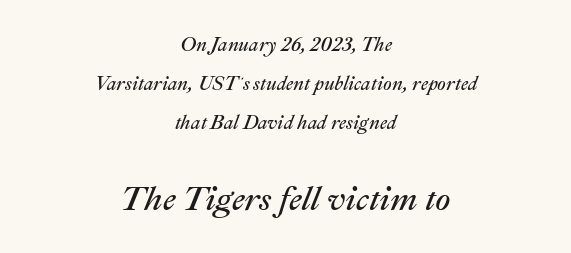
{"italic": "yes", "lean": "right", "slant_degrees": 22, "bold": "no", "weight": "regular", "width": "normal", "stroke_contrast": "medium", "x_height": "medium", "monospaced": "no", "underline": "no", "align": "center", "line_spacing": "loose", "line_spacing_ratio": 2.06, "letter_spacing": "normal", "letter_spacing_em": 0.0, "larger_block": "second", "size_ratio": 1.79, "glyph_px": 34}
